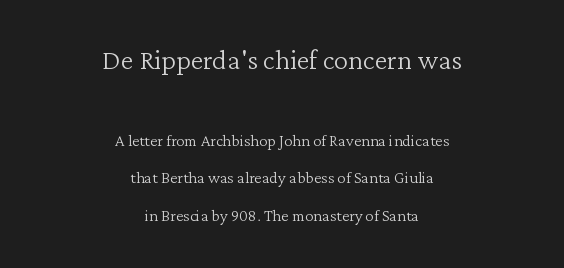
If you measured baseline to baseline, you'd find a long distance. Words appear dense and cohesive because spacing is normal. The setting favours the middle, as headings and verse often do. Stroke mass is kept to a normal reading level or below. Note the varied advance widths — an 'i' is clearly narrower than an 'm'. Regarding serifs, this sample has them.
